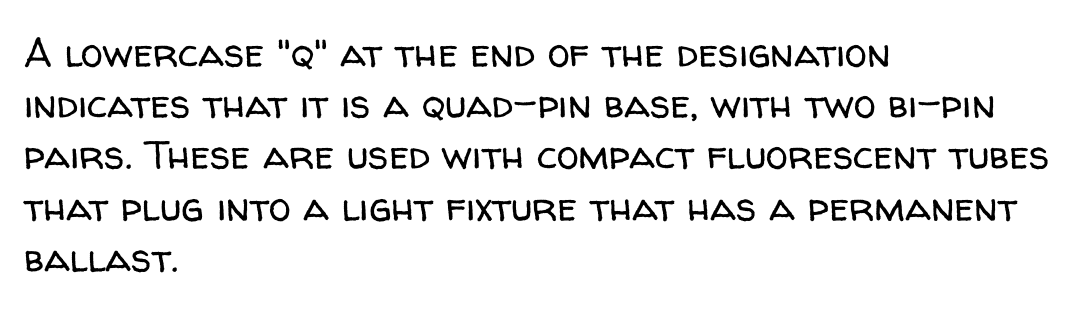
The image shows 40 px regular-weight sans-serif type, upright; set left-aligned, normal line spacing (1.28x), normal letter spacing, not underlined; low stroke contrast and a medium x-height.
